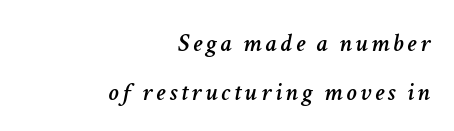
Q: Is the text italic (slanted)? A: Yes, it leans right by about 11 degrees.
Q: Is the text underlined? A: No.
Q: How is the paragraph aligned? A: Right-aligned.
